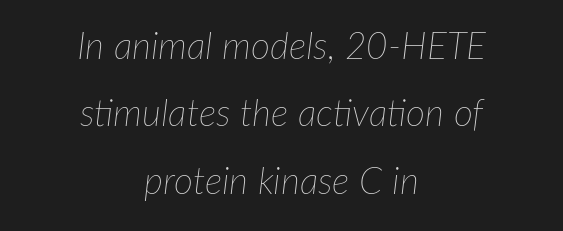
Q: Is the text bold? A: No.
Q: Is the text italic (slanted)? A: Yes, it leans right by about 7 degrees.
Q: Is the text underlined? A: No.
Q: How is the paragraph aligned? A: Centered.
Q: Is the spacing between letters normal or unusually wide? A: Normal.
Q: Width (condensed, normal, or wide)? A: Normal.
Q: Stroke contrast? A: Low.
Q: x-height? A: Medium.
Q: Monospaced? A: No.
